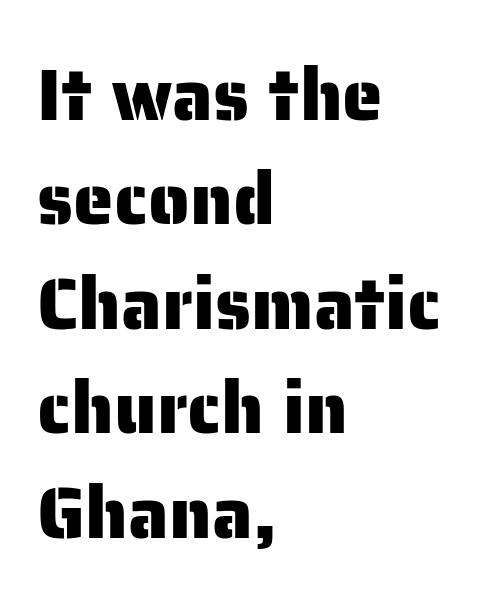
Q: Is the text italic (slanted)? A: No, it is upright.
Q: Is the typeface a serif or a sans-serif typeface? A: Sans-serif.
Q: Is the text underlined? A: No.
Q: How is the paragraph aligned? A: Left-aligned.
Q: Is the spacing between letters normal or unusually wide? A: Normal.
Q: Is the spacing between lines tight, normal or loose? A: Normal.
Q: Width (condensed, normal, or wide)? A: Normal.
Q: Stroke contrast? A: Low.
Q: x-height? A: Medium.
Q: Monospaced? A: No.
